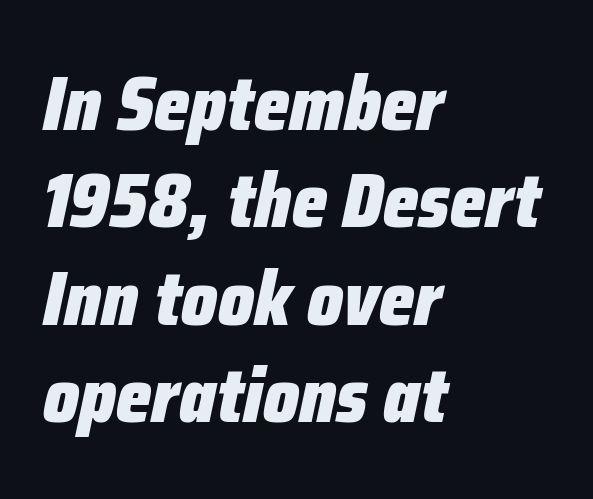
Its strokes are broad and dark, the hallmark of bold type. Characters are canted at an angle relative to the baseline's perpendicular. The space beneath each line is pristine and unruled. The passage shown has conventional tracking throughout.
